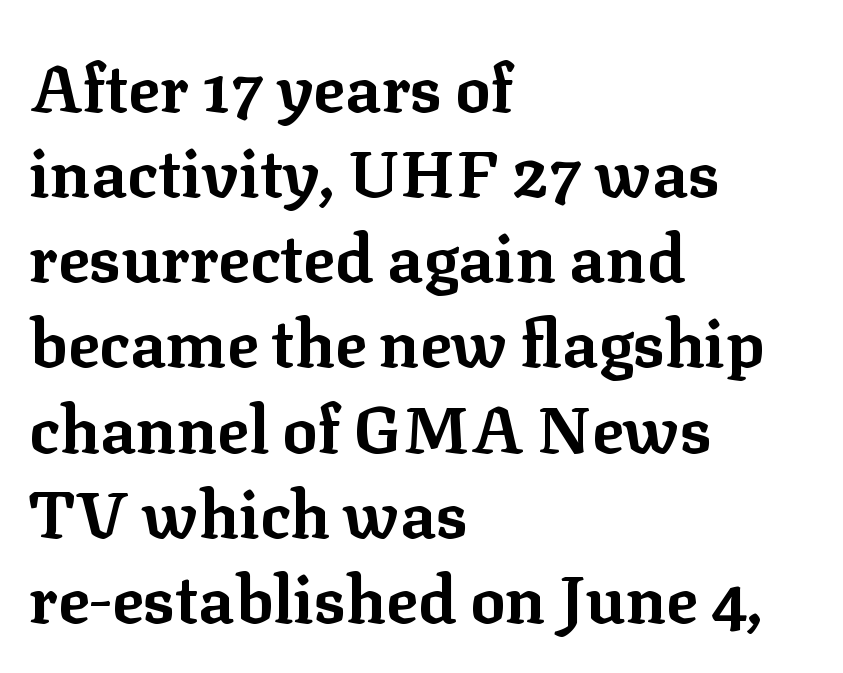
Is the block centered? No — it sits flush against the left margin. Caption: standard tracking, unaltered. These lines were composed using upright roman letters. Heavy-handed strokes throughout: this text is bold. The lines sit at an ordinary, default distance from one another.
